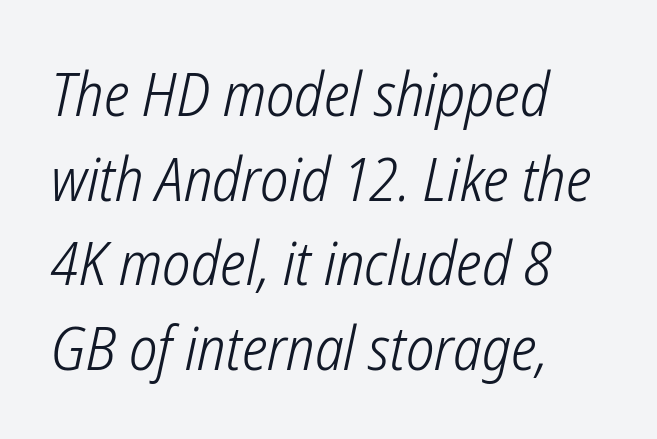
This sample uses plain, unmodified letter spacing. The face used here is proportionally spaced, like ordinary book or web type. Typographically, this falls in the sans-serif category. If you measured baseline to baseline, you'd find a middling distance. One-word summary of the alignment: left.
